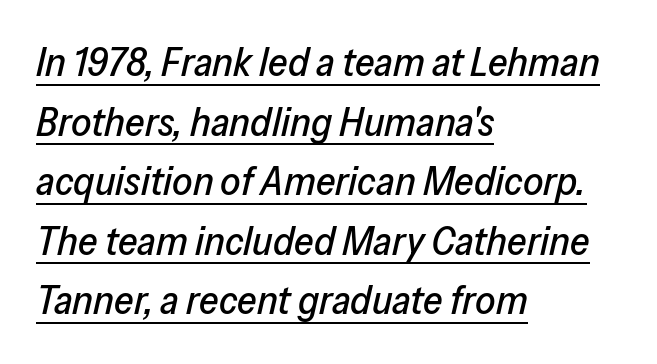
The image shows 40 px text type, italic (leaning right); set left-aligned, normal line spacing (1.49x), normal letter spacing, underlined; low stroke contrast and a medium x-height.
